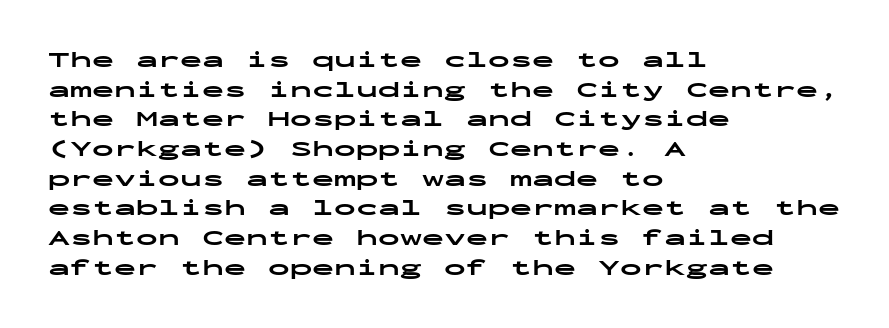
The image shows 22 px bold type, upright; set left-aligned, normal line spacing (1.35x), normal letter spacing, not underlined.
